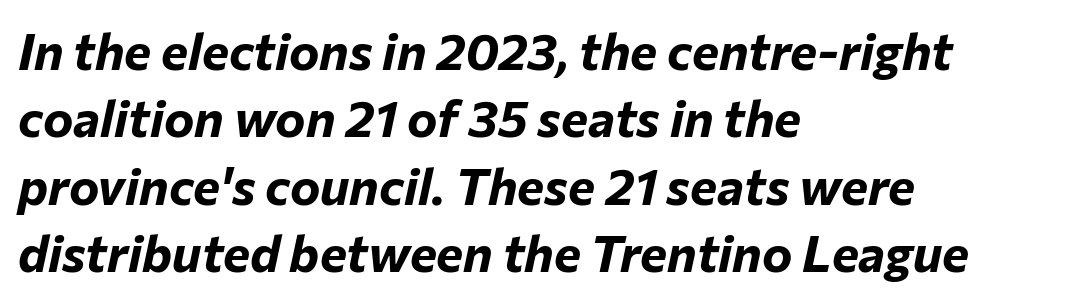
Q: Is the text bold? A: Yes.
Q: Is the text italic (slanted)? A: Yes, it leans right by about 12 degrees.
Q: Is the text underlined? A: No.
Q: How is the paragraph aligned? A: Left-aligned.
Q: Is the spacing between letters normal or unusually wide? A: Normal.
Q: Is the spacing between lines tight, normal or loose? A: Normal.
Q: Width (condensed, normal, or wide)? A: Normal.
Q: Stroke contrast? A: Low.
Q: x-height? A: Medium.
Q: Monospaced? A: No.
